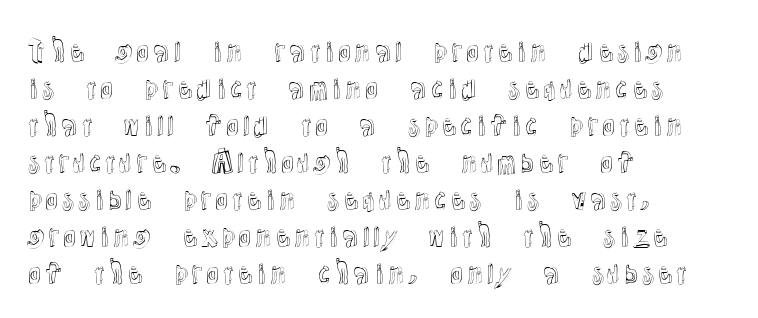
If you drew a line through each stem, it would be perfectly vertical. The designer left line spacing at the default. A typesetter would call this proportional, since set widths differ per character. No word sits above an underline.
